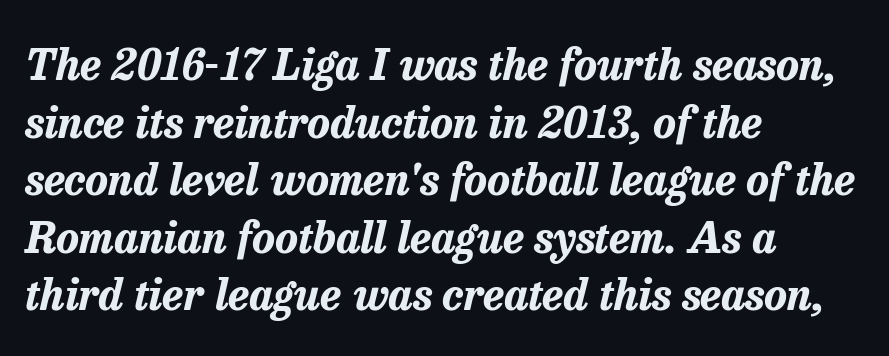
{"italic": "yes", "lean": "right", "slant_degrees": 13, "bold": "yes", "weight": "bold", "width": "normal", "stroke_contrast": "low", "x_height": "medium", "monospaced": "no", "underline": "no", "align": "left", "line_spacing": "normal", "line_spacing_ratio": 1.34, "letter_spacing": "normal", "letter_spacing_em": 0.0, "glyph_px": 43}
